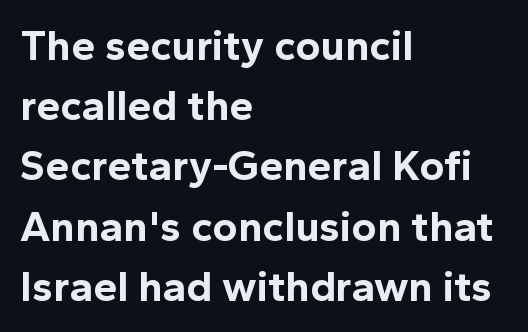
Q: Is the text bold? A: Yes.
Q: Is the text italic (slanted)? A: No, it is upright.
Q: Is the typeface a serif or a sans-serif typeface? A: Sans-serif.
Q: Is the text underlined? A: No.
Q: How is the paragraph aligned? A: Left-aligned.
Q: Is the spacing between letters normal or unusually wide? A: Normal.
Q: Is the spacing between lines tight, normal or loose? A: Normal.
Q: Width (condensed, normal, or wide)? A: Normal.
Q: x-height? A: Medium.
Q: Monospaced? A: No.
